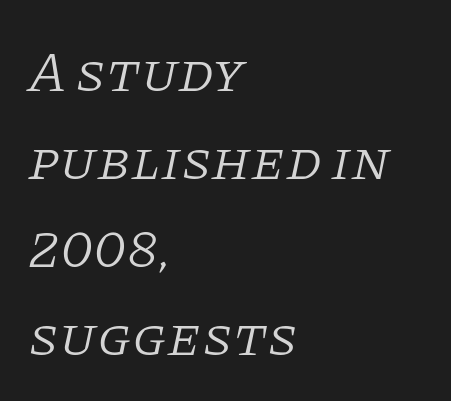
Beneath every word, the page is bare. This rendering employs a face with finishing strokes, i.e., a serif. Emphasis-style slanted type is in use. Each new line begins a customary step beneath the previous one. One-word summary of the alignment: left. A typesetter would call this proportional, since set widths differ per character.
